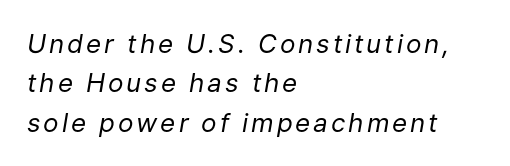
Alignment: flush left. Rendered with sloped, italic letterforms. Successive baselines arrive at the customary interval. Bare-footed words on every line.
